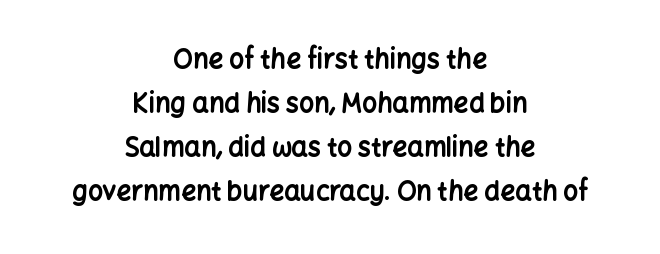
Compared with a flush-left layout, this one balances lines on the center instead. Strokes here are thick enough to call this a true bold. Is the letter spacing exaggerated? No — it looks like the ordinary default. The space between consecutive lines is moderate. This is the regular roman posture of the typeface. The gap between lines stays unmarked.
